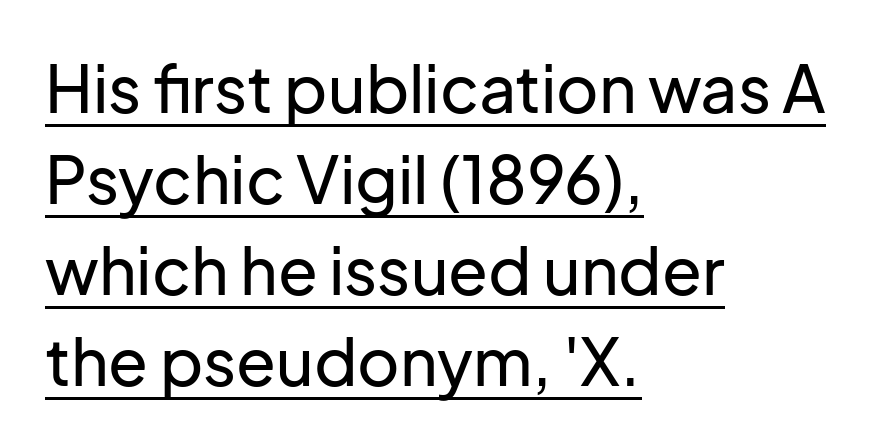
A typographer would call this underscored text. The type family on display is of the sans-serif kind. You could not count columns in this text — the font is proportionally spaced. Which margin do the lines hug? The left one — the right edge is uneven. The space between consecutive lines is moderate. This is roman type, the default non-slanted kind.
